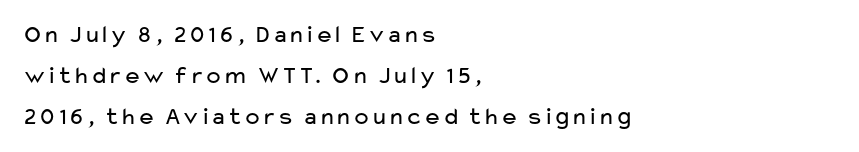
Q: Is the text bold? A: No.
Q: Is the text italic (slanted)? A: No, it is upright.
Q: Is the text underlined? A: No.
Q: How is the paragraph aligned? A: Left-aligned.
Q: Is the spacing between letters normal or unusually wide? A: Normal.
Q: Is the spacing between lines tight, normal or loose? A: Normal.
